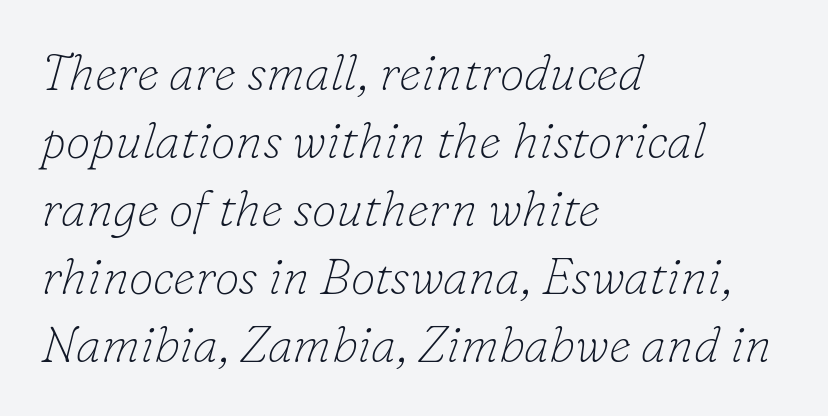
A typesetter would call this proportional, since set widths differ per character. Unmarked baselines from the first word to the last. One-word summary of the alignment: left. Leading: standard. You could call the tracking neutral — neither tight nor loose.
